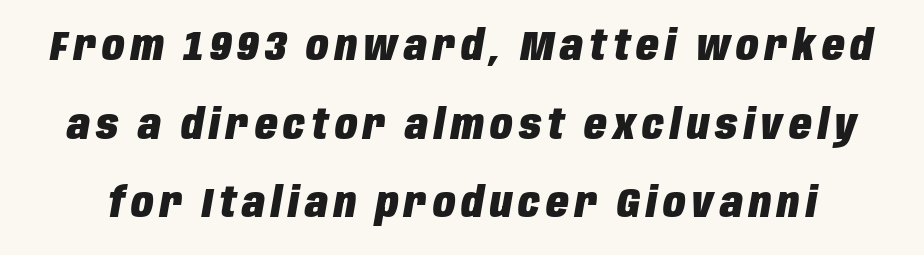
{"italic": "yes", "lean": "right", "slant_degrees": 10, "bold": "yes", "weight": "heavy", "width": "condensed", "stroke_contrast": "low", "x_height": "large", "monospaced": "no", "underline": "no", "line_spacing": "loose", "line_spacing_ratio": 1.92, "glyph_px": 41}
